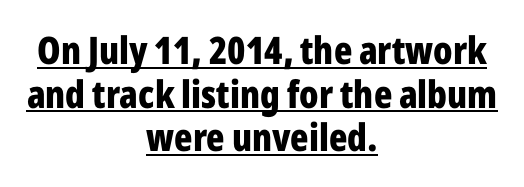
The image shows 38 px bold, condensed sans-serif type, upright; set centered, tight line spacing (1.15x), normal letter spacing, underlined; low stroke contrast and a medium x-height.
